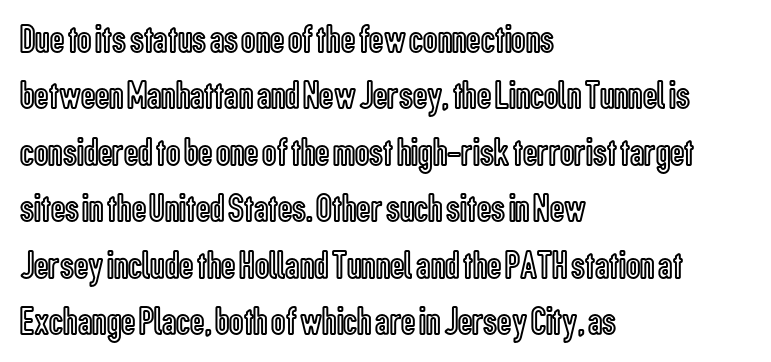
{"italic": "no", "width": "condensed", "x_height": "medium", "monospaced": "no", "underline": "no", "align": "left", "line_spacing": "normal", "line_spacing_ratio": 1.41, "letter_spacing": "normal", "letter_spacing_em": 0.0, "glyph_px": 40}
